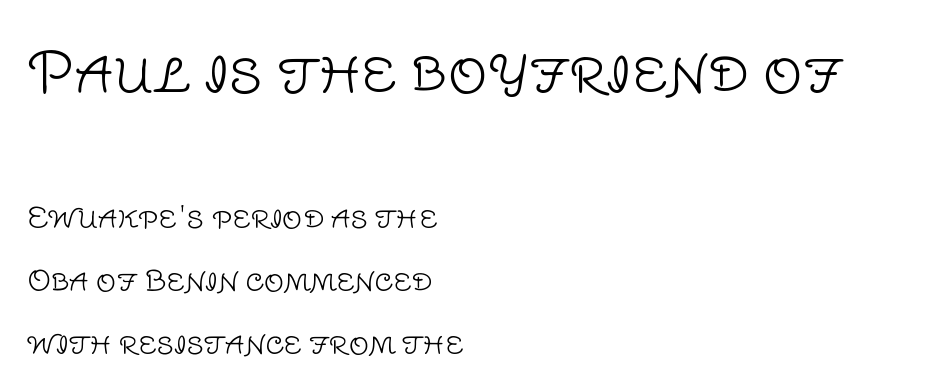
{"serif": "no", "bold": "no", "weight": "light", "width": "normal", "stroke_contrast": "low", "x_height": "large", "monospaced": "no", "underline": "no", "align": "left", "line_spacing": "loose", "line_spacing_ratio": 2.24, "letter_spacing": "normal", "letter_spacing_em": 0.0, "larger_block": "first", "size_ratio": 1.96, "glyph_px": 55}
